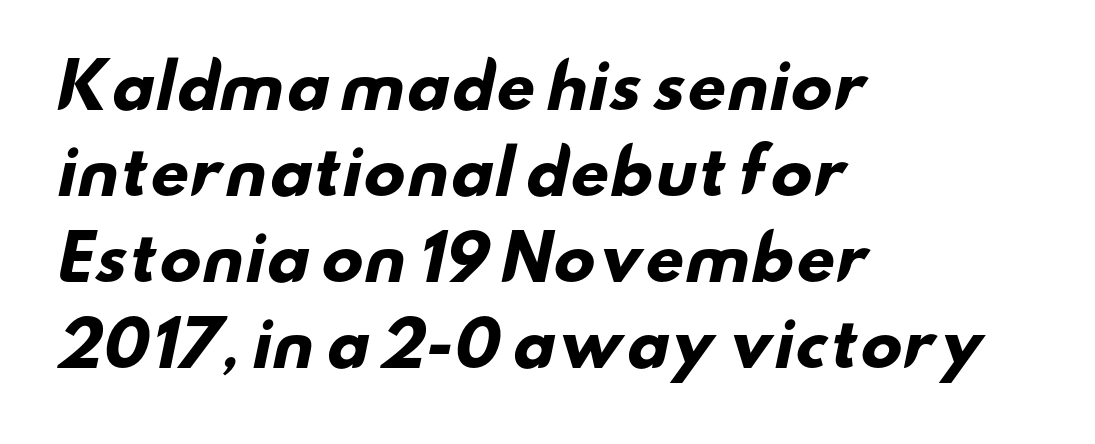
Stroke terminals: plain, sans-serif. Nobody touched the tracking dial on this one. Just letters on the line, the space beneath them empty. The passage is arranged the way most books set body copy — flush left. The sample has been set heavy, in full bold.
